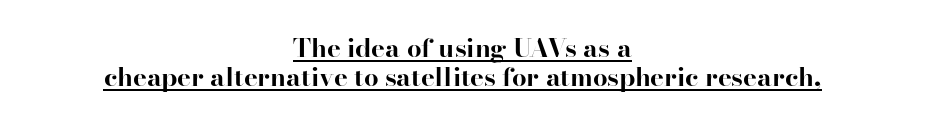
The image shows 26 px bold type, upright; set centered, tight line spacing (1.13x), normal letter spacing, underlined.
